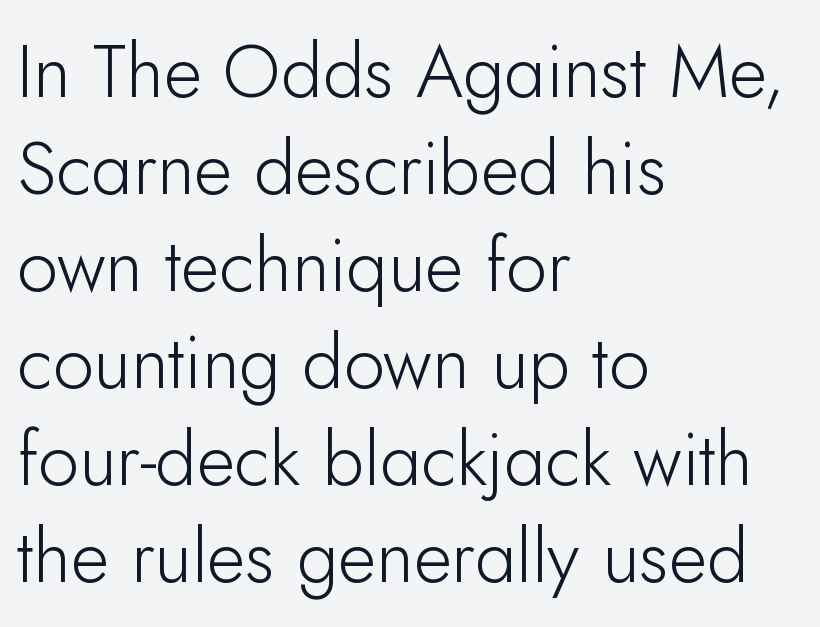
{"serif": "no", "italic": "no", "bold": "no", "weight": "light", "width": "normal", "stroke_contrast": "low", "x_height": "small", "monospaced": "no", "underline": "no", "align": "left", "line_spacing": "normal", "line_spacing_ratio": 1.31, "letter_spacing": "normal", "letter_spacing_em": 0.0, "glyph_px": 74}
